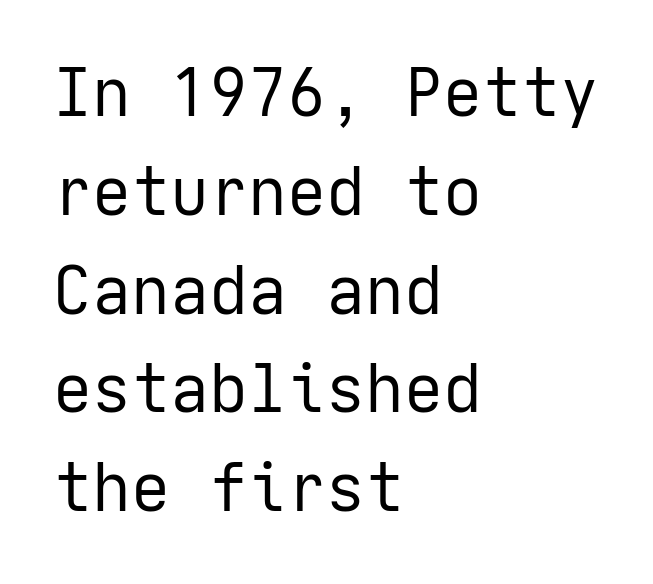
{"serif": "no", "italic": "no", "bold": "no", "weight": "regular", "width": "normal", "stroke_contrast": "low", "x_height": "medium", "underline": "no", "align": "left", "line_spacing": "normal", "line_spacing_ratio": 1.52, "letter_spacing": "normal", "letter_spacing_em": 0.0, "glyph_px": 65}
